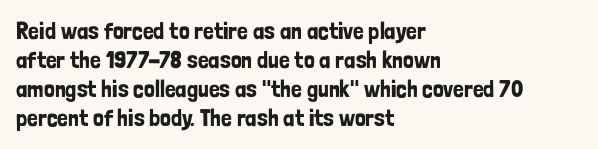
The area under the type is left untouched. Is the block centered? No — it sits flush against the left margin. Default kerning and tracking; the words read as compact shapes. Is there any slant? The stems are plumb.
